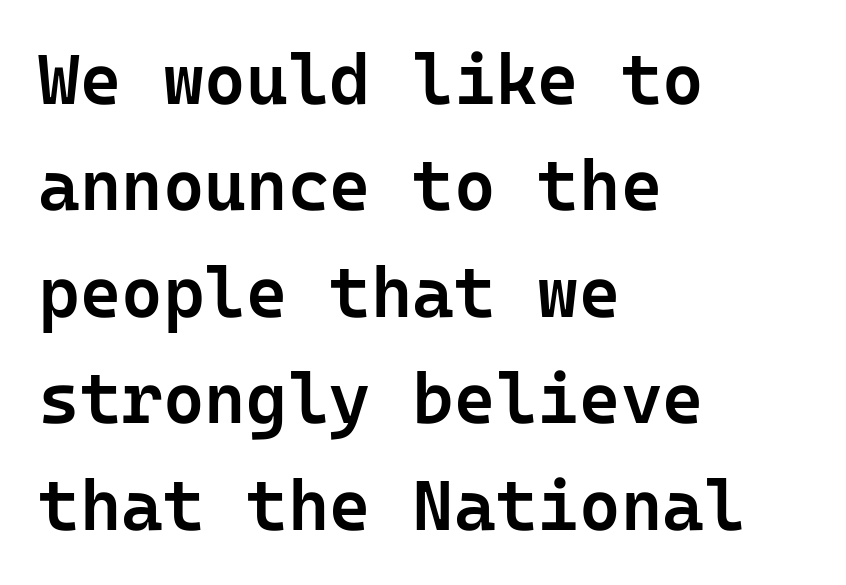
The zone under the glyphs is completely vacant. Grotesque or geometric, the face here clearly has no serifs. Default kerning and tracking; the words read as compact shapes. This is the in-between weight designers call semibold or demi.
